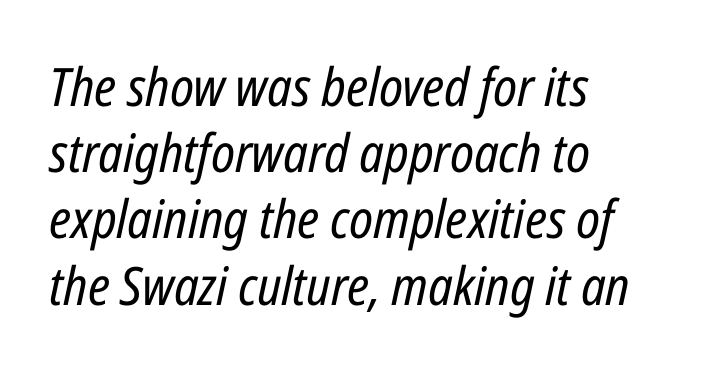
Q: Is the text bold? A: No.
Q: Is the text italic (slanted)? A: Yes, it leans right by about 12 degrees.
Q: Is the text underlined? A: No.
Q: How is the paragraph aligned? A: Left-aligned.
Q: Is the spacing between letters normal or unusually wide? A: Normal.
Q: Is the spacing between lines tight, normal or loose? A: Normal.
Q: Width (condensed, normal, or wide)? A: Condensed.
Q: Stroke contrast? A: Low.
Q: x-height? A: Medium.
Q: Monospaced? A: No.
